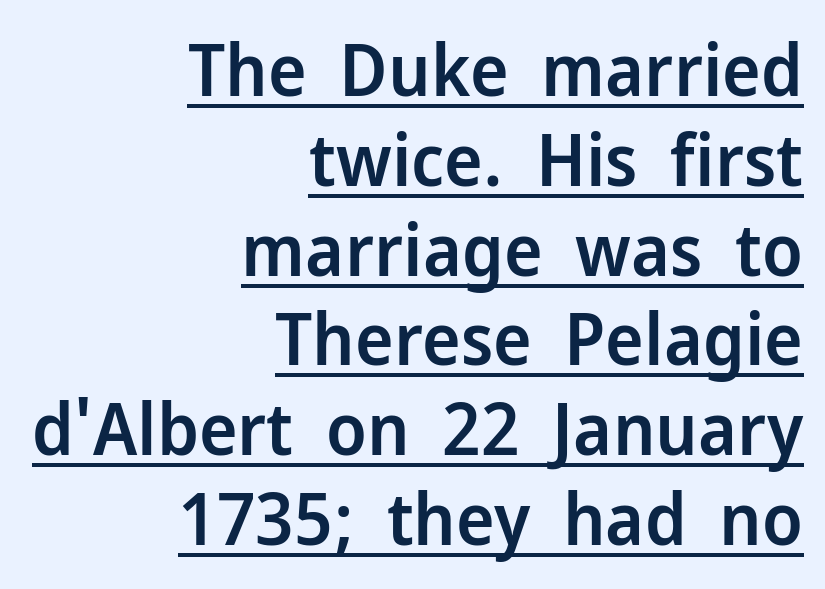
{"serif": "no", "italic": "no", "bold": "semi", "weight": "semibold", "width": "normal", "stroke_contrast": "low", "x_height": "medium", "monospaced": "no", "underline": "yes", "align": "right", "line_spacing_ratio": 1.23, "letter_spacing": "normal", "letter_spacing_em": 0.0, "glyph_px": 73}
